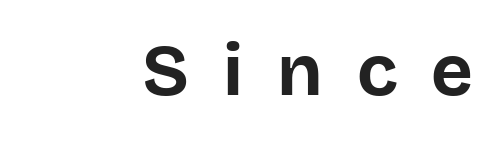
The image shows 72 px bold sans-serif type, upright; set right-aligned, unusually wide letter spacing (+0.47 em), not underlined; low stroke contrast and a large x-height.
